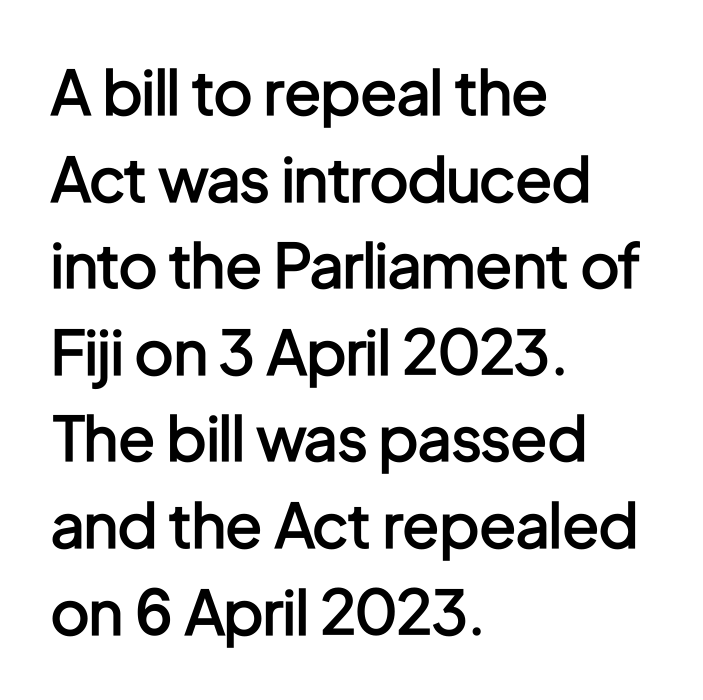
Q: Is the text bold? A: Semi-bold.
Q: Is the text italic (slanted)? A: No, it is upright.
Q: Is the typeface a serif or a sans-serif typeface? A: Sans-serif.
Q: Is the text underlined? A: No.
Q: How is the paragraph aligned? A: Left-aligned.
Q: Is the spacing between letters normal or unusually wide? A: Normal.
Q: Is the spacing between lines tight, normal or loose? A: Normal.
Q: Width (condensed, normal, or wide)? A: Condensed.
Q: Stroke contrast? A: Low.
Q: x-height? A: Medium.
Q: Monospaced? A: No.
